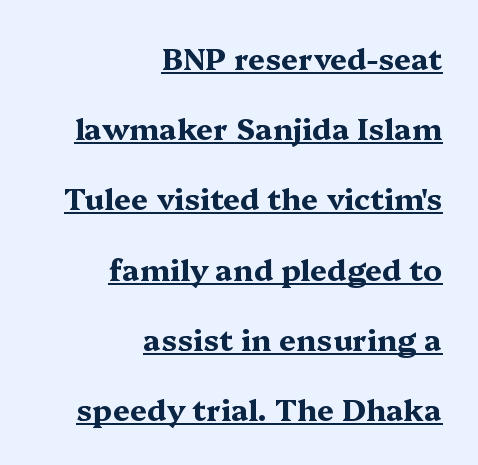
The line texture is even and compact thanks to regular tracking. Small tapered or slab feet sit at the stroke ends, so this counts as serif. The setting favours the right margin, as signatures and pull-quotes sometimes do. This sample has the flowing, uneven cadence of proportional lettering. Rendered with straight, roman letterforms. This block would shrink considerably if given ordinary leading; it's expanded now.
